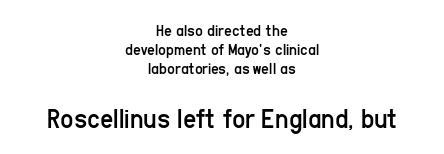
Q: Is the text bold? A: No.
Q: Is the text italic (slanted)? A: No, it is upright.
Q: Is the typeface a serif or a sans-serif typeface? A: Sans-serif.
Q: Is the text underlined? A: No.
Q: How is the paragraph aligned? A: Centered.
Q: Is the spacing between letters normal or unusually wide? A: Normal.
Q: Is the spacing between lines tight, normal or loose? A: Tight.
Q: Which block of text is set in a larger size, the first (top) or the second (bottom)? A: The second (bottom) one.
Q: Width (condensed, normal, or wide)? A: Condensed.
Q: Stroke contrast? A: Low.
Q: x-height? A: Medium.
Q: Monospaced? A: No.
